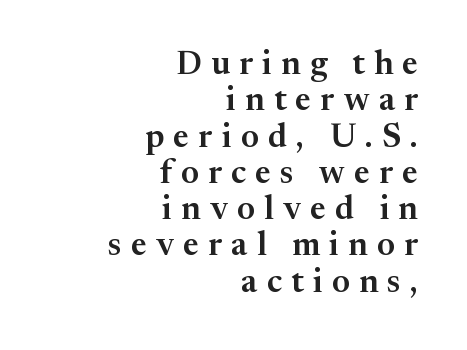
Q: Is the text italic (slanted)? A: No, it is upright.
Q: Is the typeface a serif or a sans-serif typeface? A: Serif.
Q: Is the text underlined? A: No.
Q: How is the paragraph aligned? A: Right-aligned.
Q: Is the spacing between letters normal or unusually wide? A: Unusually wide.
Q: Is the spacing between lines tight, normal or loose? A: Tight.
Q: Width (condensed, normal, or wide)? A: Normal.
Q: Stroke contrast? A: Medium.
Q: x-height? A: Medium.
Q: Monospaced? A: No.
